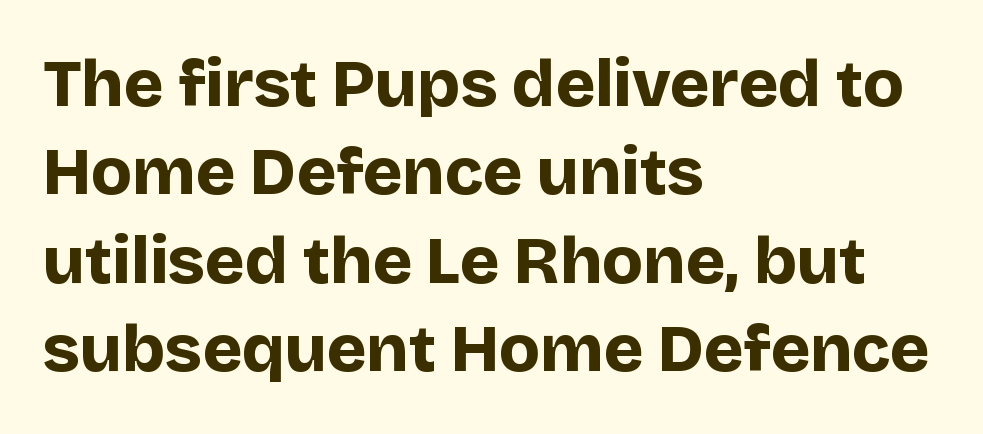
The image shows 67 px bold sans-serif type, upright; set left-aligned, normal line spacing (1.32x), normal letter spacing, not underlined; low stroke contrast and a large x-height.
